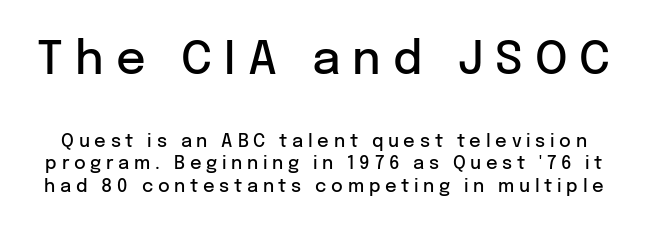
Q: Is the text bold? A: Semi-bold.
Q: Is the text italic (slanted)? A: No, it is upright.
Q: Is the typeface a serif or a sans-serif typeface? A: Sans-serif.
Q: Is the text underlined? A: No.
Q: Is the spacing between letters normal or unusually wide? A: Unusually wide.
Q: Is the spacing between lines tight, normal or loose? A: Normal.
Q: Which block of text is set in a larger size, the first (top) or the second (bottom)? A: The first (top) one.
Q: Width (condensed, normal, or wide)? A: Normal.
Q: Stroke contrast? A: Low.
Q: x-height? A: Medium.
Q: Monospaced? A: No.
